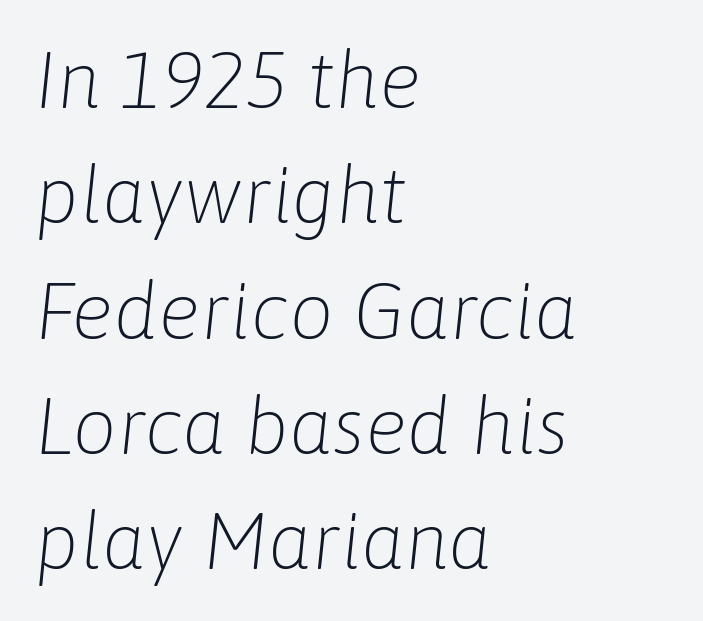
The rendering keeps characters at their native spacing. Every character sits at an angle, as italics do. Check the space under the baseline: it is left empty. The letters advance in unequal steps, a hallmark of proportional type. The leading is moderate, giving the passage an even texture. The paragraph has a hard left edge and a soft right edge.
